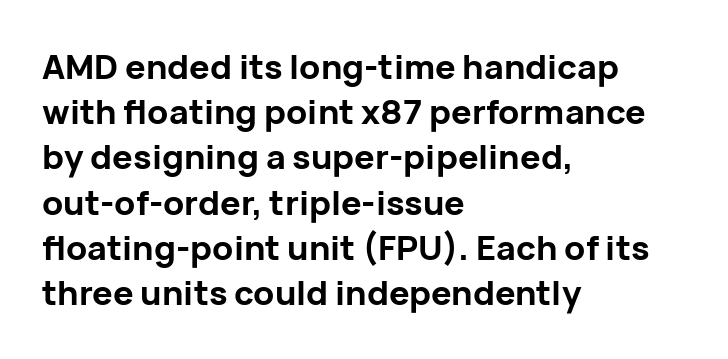
When letters stand straight like this, we call the style roman or upright. Horizontally, the lines are justified to the leading edge only. Spacing verdict: proportional, widths tailored to each character. The leading is moderate, giving the passage an even texture. On the weight axis this lands at bold, roughly 700. Look at the tracking — it's just the regular setting, nothing added.
